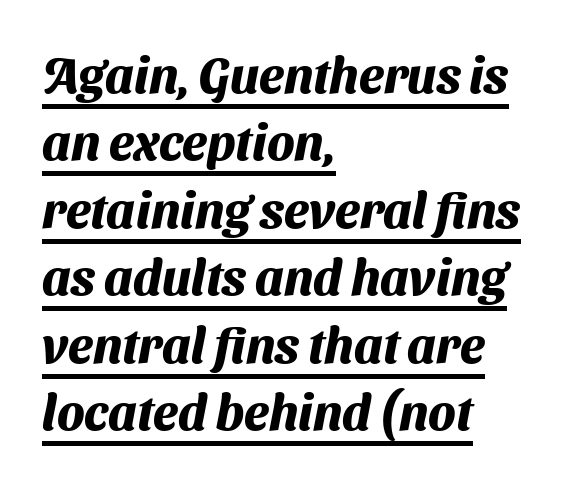
Q: Is the text bold? A: Yes.
Q: Is the typeface a serif or a sans-serif typeface? A: Sans-serif.
Q: Is the text underlined? A: Yes.
Q: How is the paragraph aligned? A: Left-aligned.
Q: Is the spacing between letters normal or unusually wide? A: Normal.
Q: Is the spacing between lines tight, normal or loose? A: Normal.
Q: Width (condensed, normal, or wide)? A: Normal.
Q: Stroke contrast? A: Medium.
Q: x-height? A: Medium.
Q: Monospaced? A: No.
